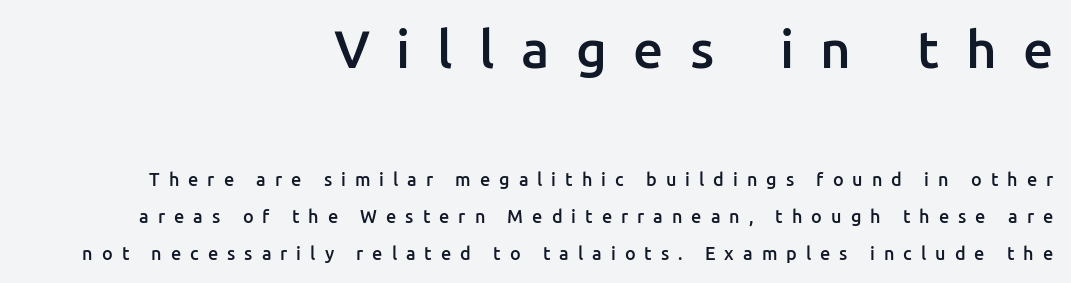
Q: Is the text bold? A: Semi-bold.
Q: Is the text italic (slanted)? A: No, it is upright.
Q: Is the typeface a serif or a sans-serif typeface? A: Sans-serif.
Q: Is the text underlined? A: No.
Q: How is the paragraph aligned? A: Right-aligned.
Q: Is the spacing between letters normal or unusually wide? A: Unusually wide.
Q: Is the spacing between lines tight, normal or loose? A: Loose.
Q: Which block of text is set in a larger size, the first (top) or the second (bottom)? A: The first (top) one.
Q: Width (condensed, normal, or wide)? A: Normal.
Q: Stroke contrast? A: Low.
Q: x-height? A: Medium.
Q: Monospaced? A: No.
